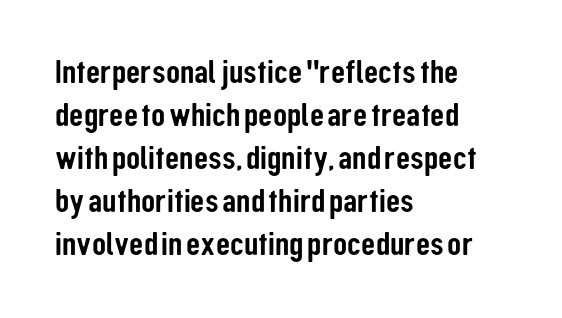
Casual observation: everything's shoved over to the left. The strip under each line holds only bare page. Stroke terminals: plain, sans-serif. Vertical strokes here are truly vertical.
